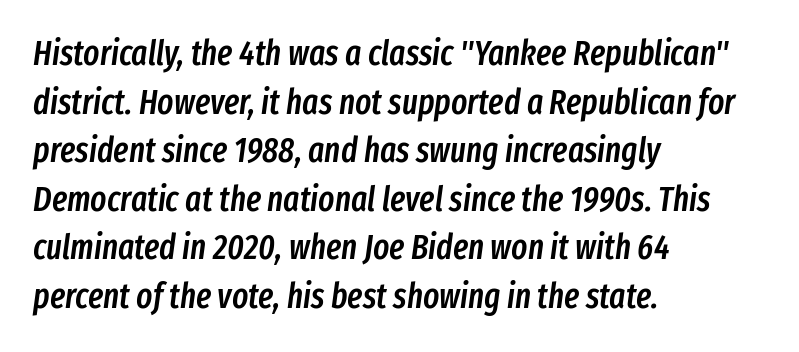
Q: Is the text bold? A: Semi-bold.
Q: Is the text italic (slanted)? A: Yes, it leans right by about 8 degrees.
Q: Is the text underlined? A: No.
Q: How is the paragraph aligned? A: Left-aligned.
Q: Is the spacing between letters normal or unusually wide? A: Normal.
Q: Is the spacing between lines tight, normal or loose? A: Normal.
Q: Width (condensed, normal, or wide)? A: Condensed.
Q: Stroke contrast? A: Low.
Q: x-height? A: Medium.
Q: Monospaced? A: No.
